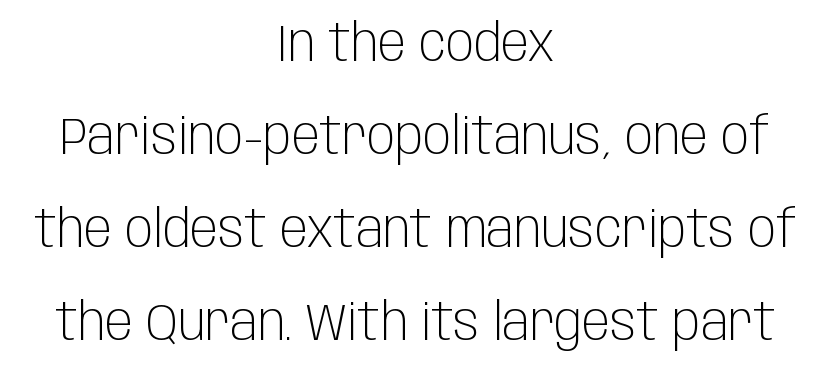
{"serif": "no", "italic": "no", "bold": "no", "weight": "light", "width": "condensed", "stroke_contrast": "low", "x_height": "large", "monospaced": "no", "underline": "no", "align": "center", "line_spacing_ratio": 1.79, "letter_spacing": "normal", "letter_spacing_em": 0.0, "glyph_px": 52}
